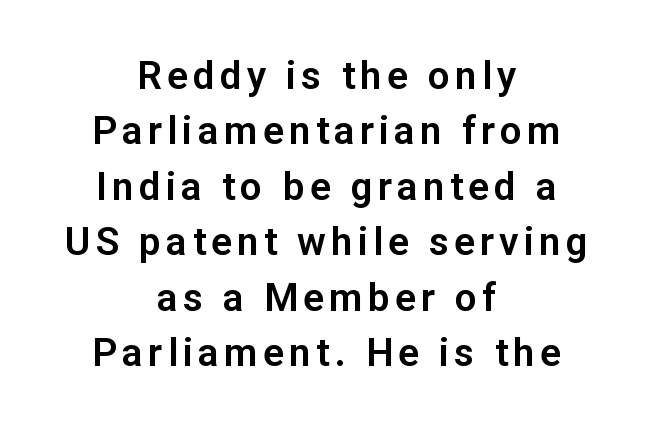
The image shows 39 px sans-serif type, upright; set centered, normal line spacing (1.42x), not underlined; low stroke contrast and a medium x-height.
